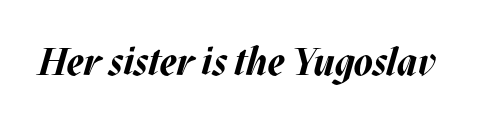
As a designer I'd log this as weight 700, bold. The face used here is proportionally spaced, like ordinary book or web type. Decoration check: the copy has no underline. There is no visible air inserted between adjacent glyphs. Yep, that's italic — everything's leaning.
